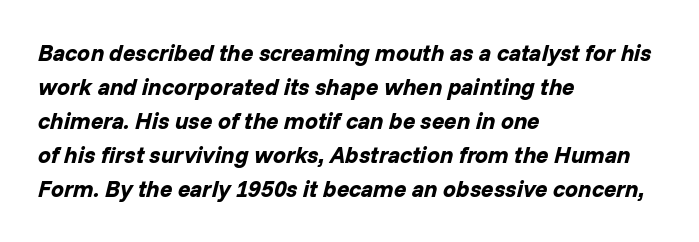
Q: Is the text bold? A: Yes.
Q: Is the text italic (slanted)? A: Yes, it leans right by about 14 degrees.
Q: Is the text underlined? A: No.
Q: How is the paragraph aligned? A: Left-aligned.
Q: Is the spacing between letters normal or unusually wide? A: Normal.
Q: Is the spacing between lines tight, normal or loose? A: Normal.
